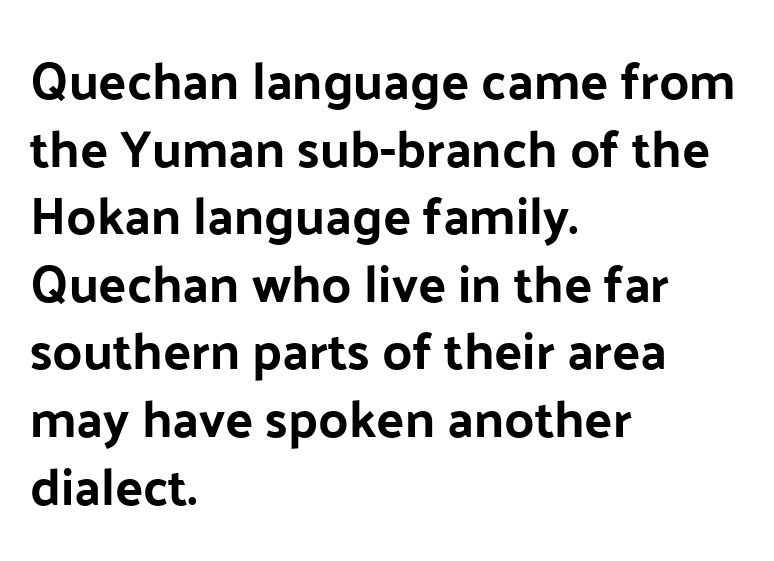
The image shows 52 px sans-serif type, upright; set left-aligned, normal line spacing (1.3x), normal letter spacing, not underlined; low stroke contrast and a medium x-height.
